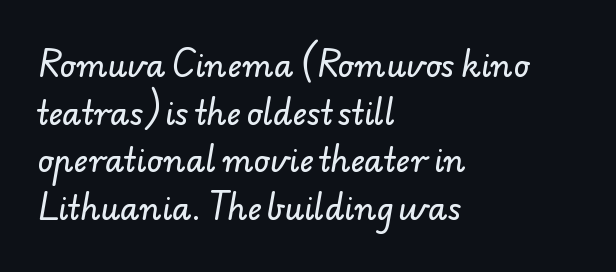
Rule under the text: the space is simply empty. Caption: standard tracking, unaltered. Varying glyph widths throughout — classic text-font behaviour. Grotesque or geometric, the face here clearly has no serifs.
